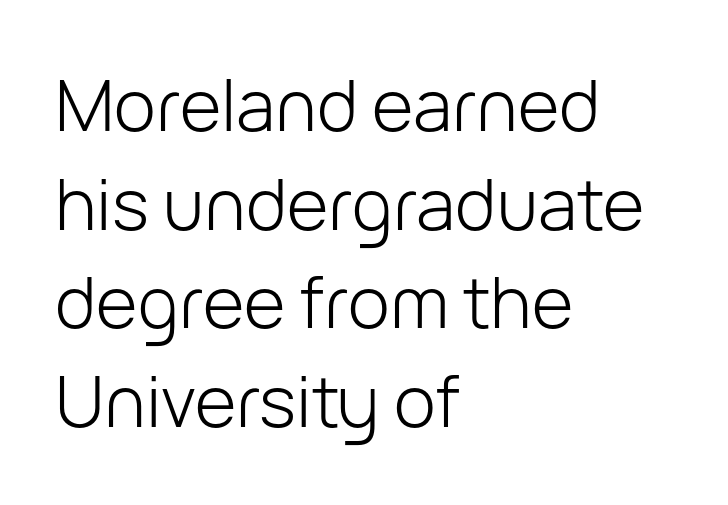
Q: Is the text bold? A: No.
Q: Is the text italic (slanted)? A: No, it is upright.
Q: Is the typeface a serif or a sans-serif typeface? A: Sans-serif.
Q: Is the text underlined? A: No.
Q: How is the paragraph aligned? A: Left-aligned.
Q: Is the spacing between letters normal or unusually wide? A: Normal.
Q: Is the spacing between lines tight, normal or loose? A: Normal.
Q: Width (condensed, normal, or wide)? A: Normal.
Q: Stroke contrast? A: Low.
Q: x-height? A: Medium.
Q: Monospaced? A: No.
